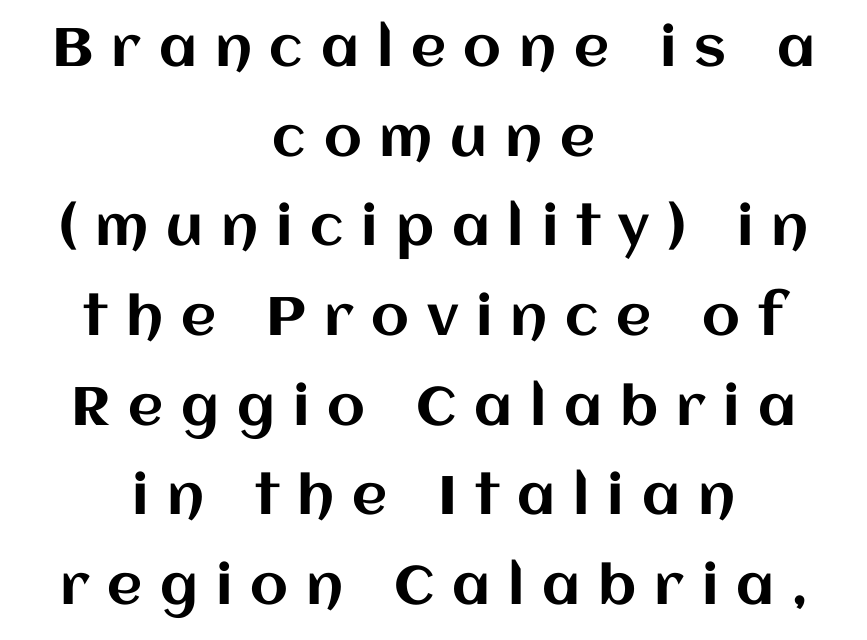
Q: Is the text italic (slanted)? A: No, it is upright.
Q: Is the text underlined? A: No.
Q: How is the paragraph aligned? A: Centered.
Q: Is the spacing between letters normal or unusually wide? A: Unusually wide.
Q: Is the spacing between lines tight, normal or loose? A: Normal.
Q: Width (condensed, normal, or wide)? A: Normal.
Q: Stroke contrast? A: Medium.
Q: x-height? A: Large.
Q: Monospaced? A: No.
